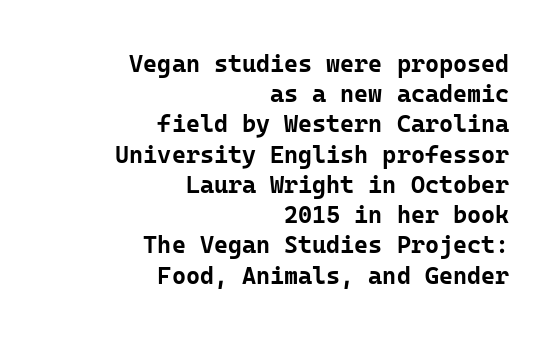
{"italic": "no", "bold": "yes", "underline": "no", "align": "right", "line_spacing": "normal", "line_spacing_ratio": 1.26, "letter_spacing": "normal", "letter_spacing_em": 0.0, "glyph_px": 24}
